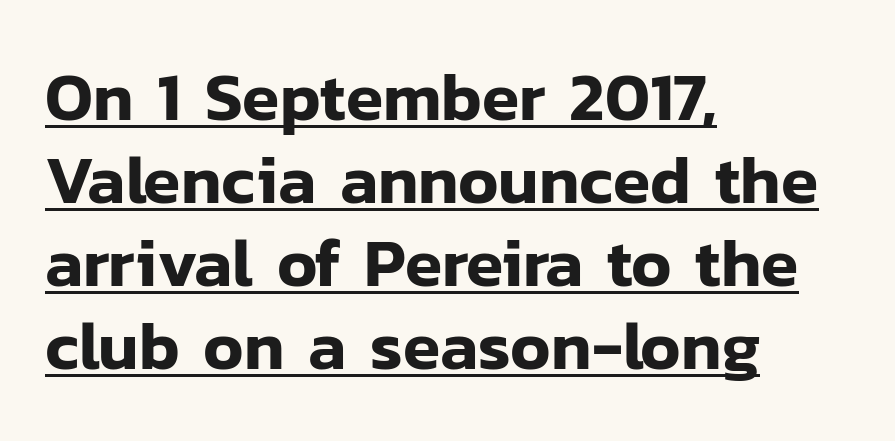
Q: Is the text italic (slanted)? A: No, it is upright.
Q: Is the typeface a serif or a sans-serif typeface? A: Sans-serif.
Q: Is the text underlined? A: Yes.
Q: How is the paragraph aligned? A: Left-aligned.
Q: Is the spacing between letters normal or unusually wide? A: Normal.
Q: Width (condensed, normal, or wide)? A: Normal.
Q: Stroke contrast? A: Low.
Q: x-height? A: Medium.
Q: Monospaced? A: No.
